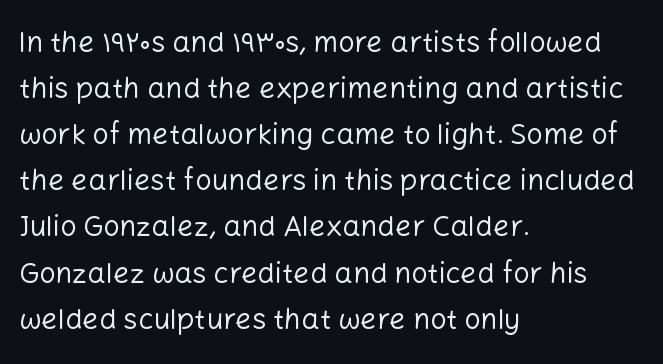
The image shows 29 px regular-weight sans-serif type, upright; set left-aligned, normal line spacing (1.59x), normal letter spacing, not underlined; low stroke contrast and a medium x-height.
